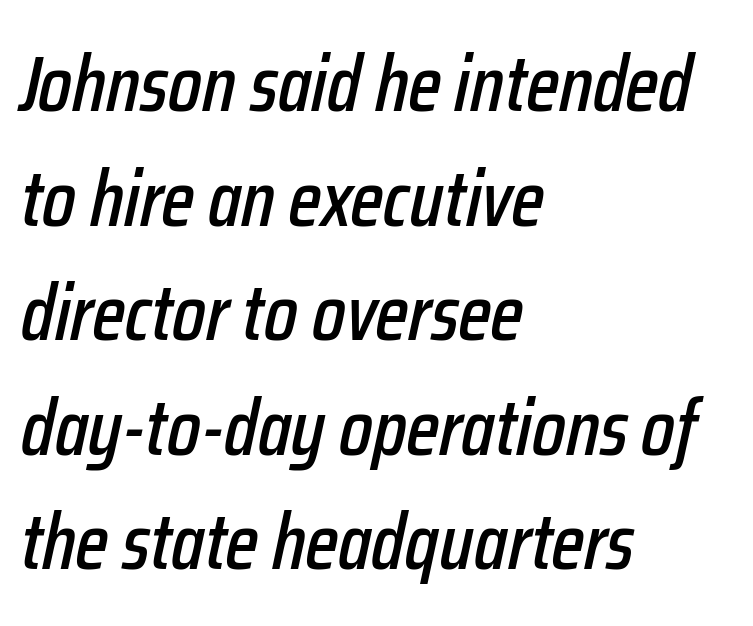
Baseline-to-baseline distance is the conventional proportion of letter height. Each row of text sits above clean, open space. A typesetter would call this proportional, since set widths differ per character. Short and long lines alike share a common starting point at left. The typography opts for an oblique posture over an upright one. You could call the tracking neutral — neither tight nor loose.
